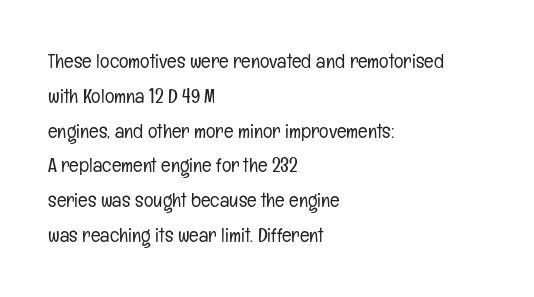
Q: Is the text bold? A: No.
Q: Is the text italic (slanted)? A: No, it is upright.
Q: Is the text underlined? A: No.
Q: How is the paragraph aligned? A: Left-aligned.
Q: Is the spacing between letters normal or unusually wide? A: Normal.
